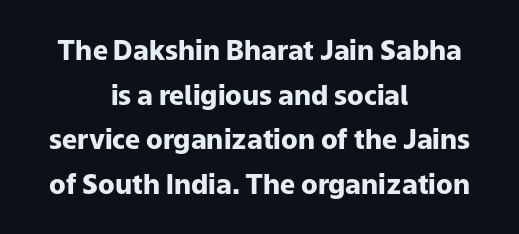
Q: Is the text bold? A: Yes.
Q: Is the text italic (slanted)? A: No, it is upright.
Q: Is the text underlined? A: No.
Q: How is the paragraph aligned? A: Centered.
Q: Is the spacing between letters normal or unusually wide? A: Normal.
Q: Is the spacing between lines tight, normal or loose? A: Normal.
